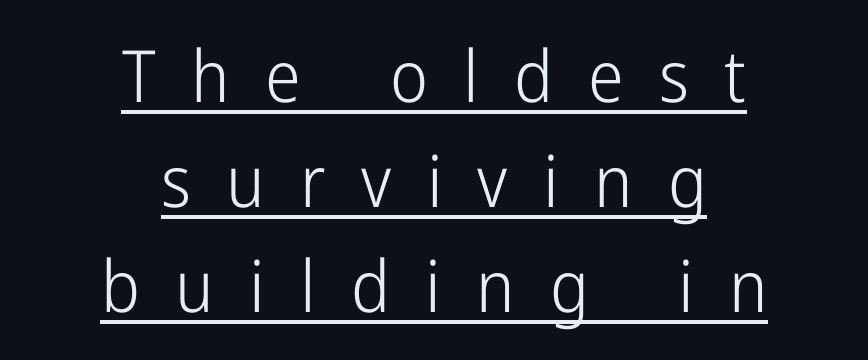
The image shows 72 px light, condensed sans-serif type, upright; set centered, normal line spacing (1.46x), unusually wide letter spacing (+0.49 em), underlined; low stroke contrast and a medium x-height.
